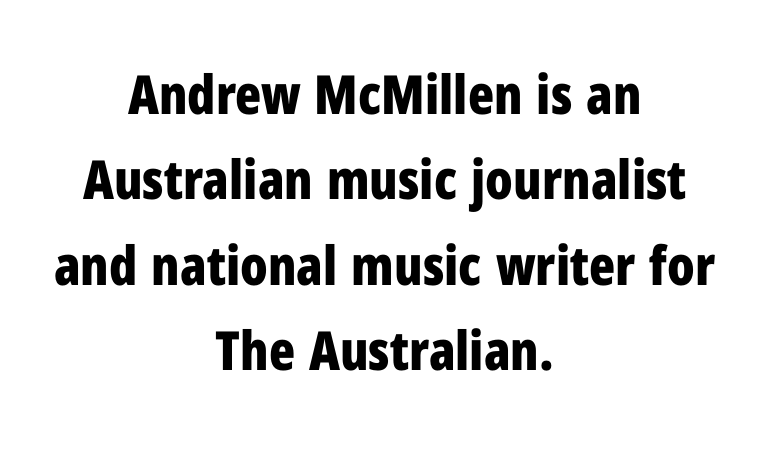
The image shows 54 px bold, condensed sans-serif type, upright; set centered, normal line spacing (1.58x), normal letter spacing, not underlined; low stroke contrast and a medium x-height.
